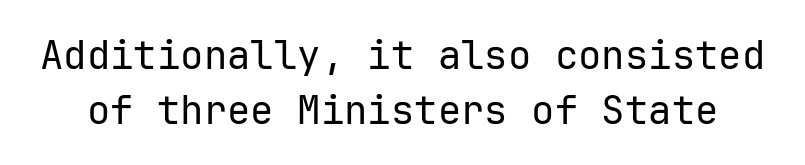
Q: Is the text bold? A: No.
Q: Is the text italic (slanted)? A: No, it is upright.
Q: Is the typeface a serif or a sans-serif typeface? A: Sans-serif.
Q: Is the text underlined? A: No.
Q: Is the spacing between letters normal or unusually wide? A: Normal.
Q: Is the spacing between lines tight, normal or loose? A: Normal.
Q: Width (condensed, normal, or wide)? A: Normal.
Q: Stroke contrast? A: Low.
Q: x-height? A: Medium.
Q: Monospaced? A: Yes.
